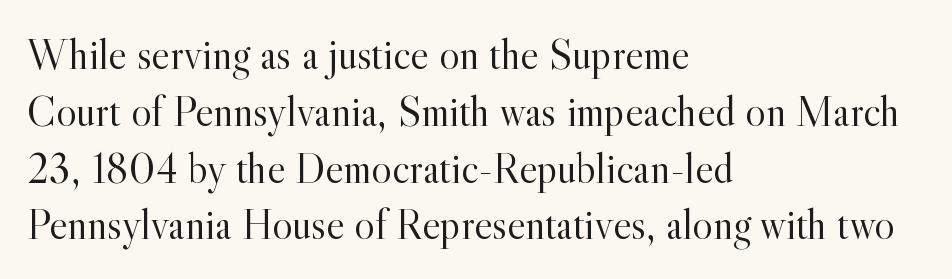
Note the varied advance widths — an 'i' is clearly narrower than an 'm'. Descenders are the only things crossing below the line. Horizontal alignment here is leftward, the default for most running prose. Students, observe: this is what conventionally led text looks like. Is this a heavy cut? Hardly; it is regular or lighter. Every stem runs plumb, perpendicular to the baseline.
